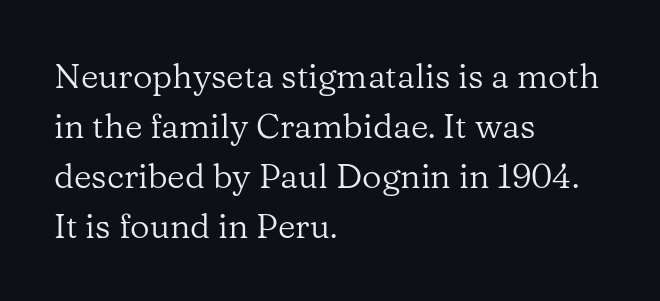
The image shows 34 px regular-weight serif type, upright; set left-aligned, normal line spacing (1.47x), normal letter spacing, not underlined; low stroke contrast and a medium x-height.
